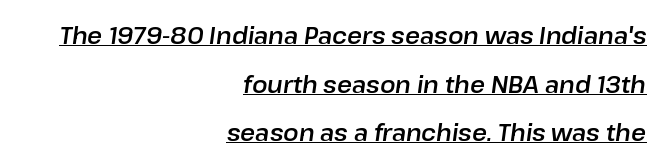
Q: Is the text italic (slanted)? A: Yes, it leans right by about 8 degrees.
Q: Is the text underlined? A: Yes.
Q: How is the paragraph aligned? A: Right-aligned.
Q: Is the spacing between letters normal or unusually wide? A: Normal.
Q: Is the spacing between lines tight, normal or loose? A: Loose.
